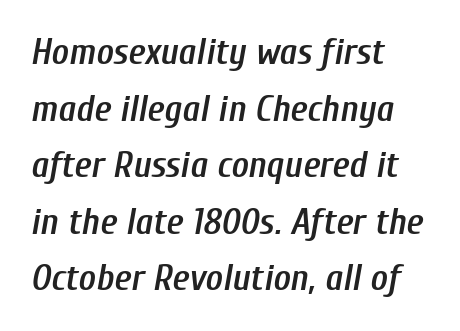
Q: Is the text bold? A: Semi-bold.
Q: Is the text italic (slanted)? A: Yes, it leans right by about 10 degrees.
Q: Is the text underlined? A: No.
Q: How is the paragraph aligned? A: Left-aligned.
Q: Is the spacing between letters normal or unusually wide? A: Normal.
Q: Is the spacing between lines tight, normal or loose? A: Normal.
Q: Width (condensed, normal, or wide)? A: Condensed.
Q: Stroke contrast? A: Low.
Q: x-height? A: Medium.
Q: Monospaced? A: No.
